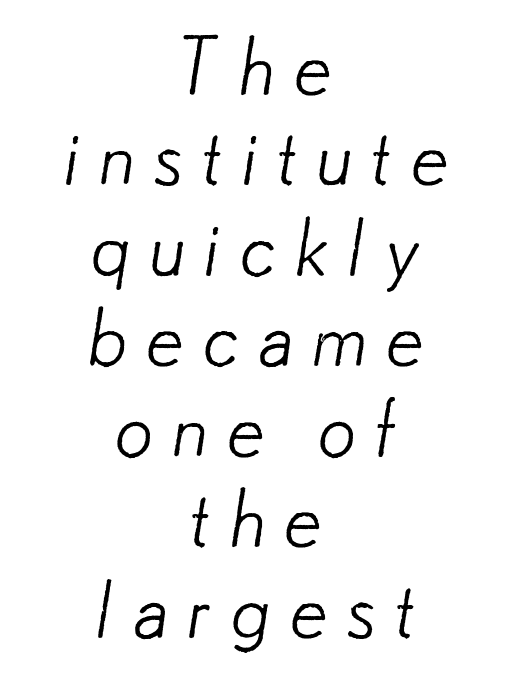
The image shows 78 px light sans-serif type; set centered, line spacing 1.16x, unusually wide letter spacing (+0.22 em), not underlined; low stroke contrast and a small x-height.
